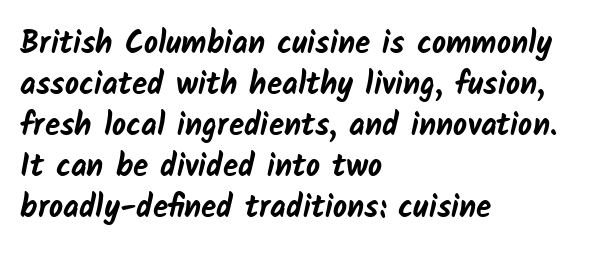
Bare-footed words on every line. This sample uses plain, unmodified letter spacing. Short and long lines alike share a common starting point at left. These lines are rendered in a variable-pitch font.
